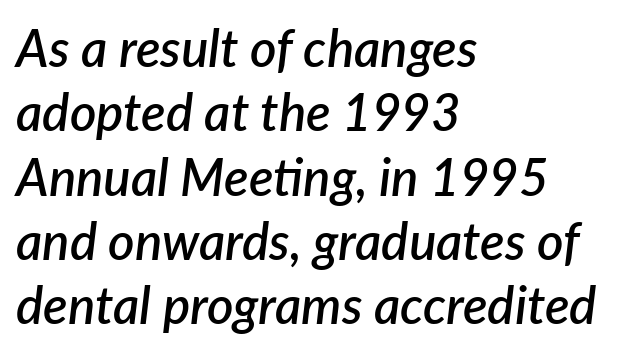
The image shows 51 px semibold type, italic (leaning right); set left-aligned, normal line spacing (1.26x), normal letter spacing, not underlined; low stroke contrast and a medium x-height.
